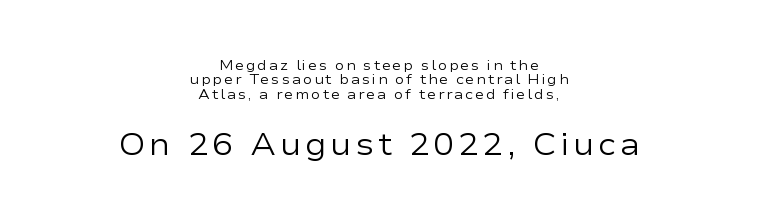
The image shows 31 px regular-weight, wide sans-serif type, upright; set centered, tight line spacing (1.02x), not underlined; the second (bottom) block is 2.21x larger; low stroke contrast and a medium x-height.
